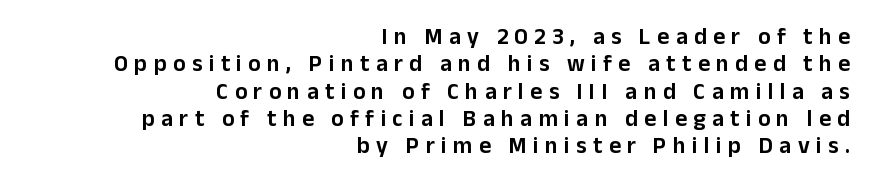
Q: Is the text italic (slanted)? A: No, it is upright.
Q: Is the text underlined? A: No.
Q: How is the paragraph aligned? A: Right-aligned.
Q: Is the spacing between letters normal or unusually wide? A: Unusually wide.
